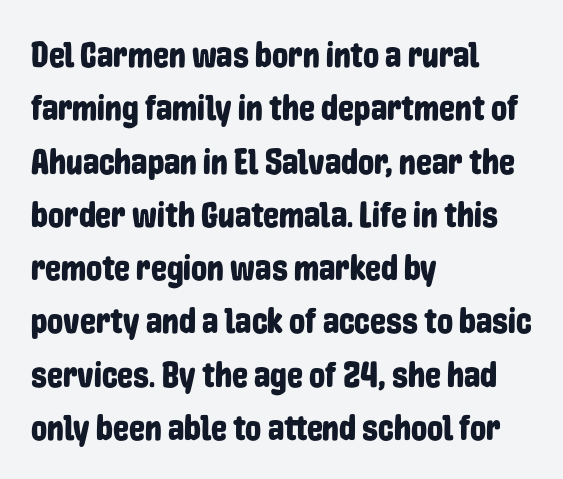
Reading down the column, the eye jumps a familiar distance to each next line. Look at the tracking — it's just the regular setting, nothing added. A roman cut, with each character standing at attention. To sum up the face: it is a sans, with no serifs. Only glyphs here, with clear space below each row.
